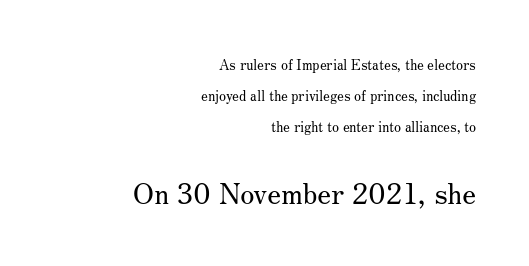
{"serif": "yes", "italic": "no", "bold": "no", "weight": "regular", "width": "normal", "stroke_contrast": "medium", "x_height": "small", "monospaced": "no", "underline": "no", "align": "right", "line_spacing": "loose", "line_spacing_ratio": 2.23, "letter_spacing": "normal", "letter_spacing_em": 0.0, "larger_block": "second", "size_ratio": 2.07, "glyph_px": 29}
